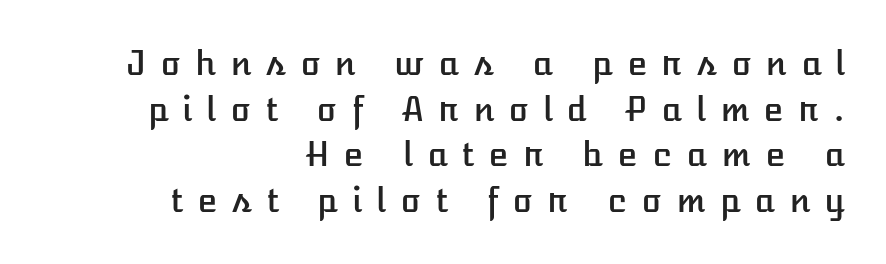
Q: Is the text italic (slanted)? A: No, it is upright.
Q: Is the text underlined? A: No.
Q: How is the paragraph aligned? A: Right-aligned.
Q: Is the spacing between letters normal or unusually wide? A: Unusually wide.
Q: Is the spacing between lines tight, normal or loose? A: Normal.
Q: Width (condensed, normal, or wide)? A: Normal.
Q: Stroke contrast? A: Low.
Q: x-height? A: Medium.
Q: Monospaced? A: No.
